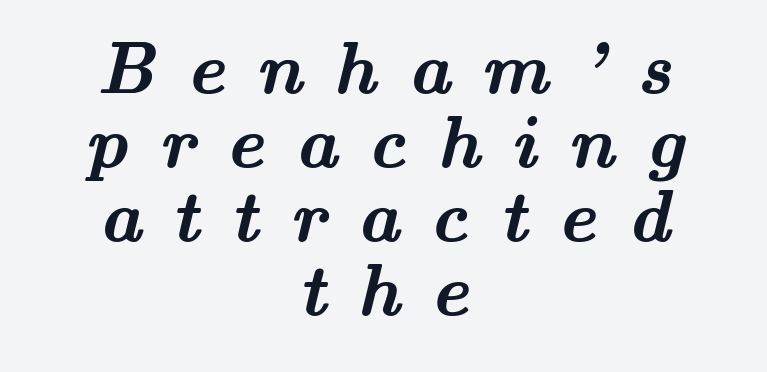
The image shows 72 px semibold, wide serif type; set centered, tight line spacing (1.03x), unusually wide letter spacing (+0.43 em), not underlined; medium stroke contrast and a small x-height.
